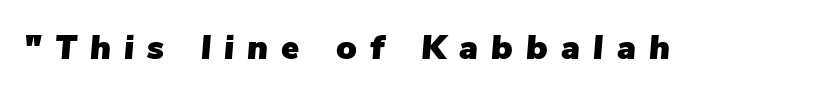
Q: Is the text italic (slanted)? A: Yes, it leans right by about 5 degrees.
Q: Is the text underlined? A: No.
Q: Is the spacing between letters normal or unusually wide? A: Unusually wide.
Q: Width (condensed, normal, or wide)? A: Normal.
Q: Stroke contrast? A: Low.
Q: x-height? A: Medium.
Q: Monospaced? A: No.
